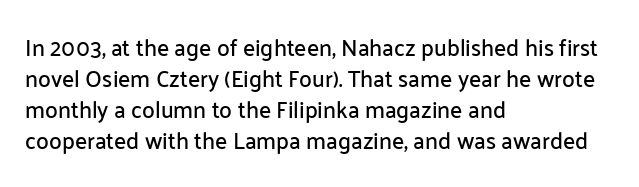
Q: Is the text italic (slanted)? A: No, it is upright.
Q: Is the text underlined? A: No.
Q: How is the paragraph aligned? A: Left-aligned.
Q: Is the spacing between letters normal or unusually wide? A: Normal.
Q: Is the spacing between lines tight, normal or loose? A: Normal.
